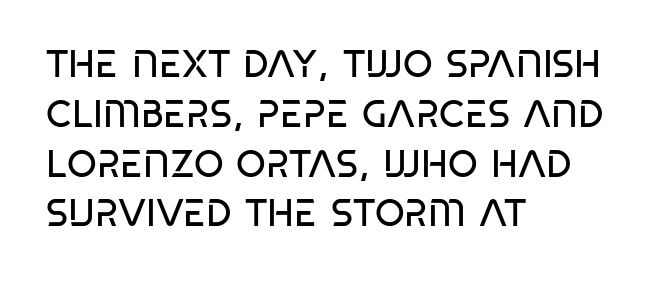
Q: Is the text bold? A: No.
Q: Is the text italic (slanted)? A: No, it is upright.
Q: Is the typeface a serif or a sans-serif typeface? A: Sans-serif.
Q: Is the text underlined? A: No.
Q: How is the paragraph aligned? A: Left-aligned.
Q: Is the spacing between letters normal or unusually wide? A: Normal.
Q: Is the spacing between lines tight, normal or loose? A: Normal.
Q: Width (condensed, normal, or wide)? A: Condensed.
Q: Stroke contrast? A: Low.
Q: x-height? A: Large.
Q: Monospaced? A: No.
